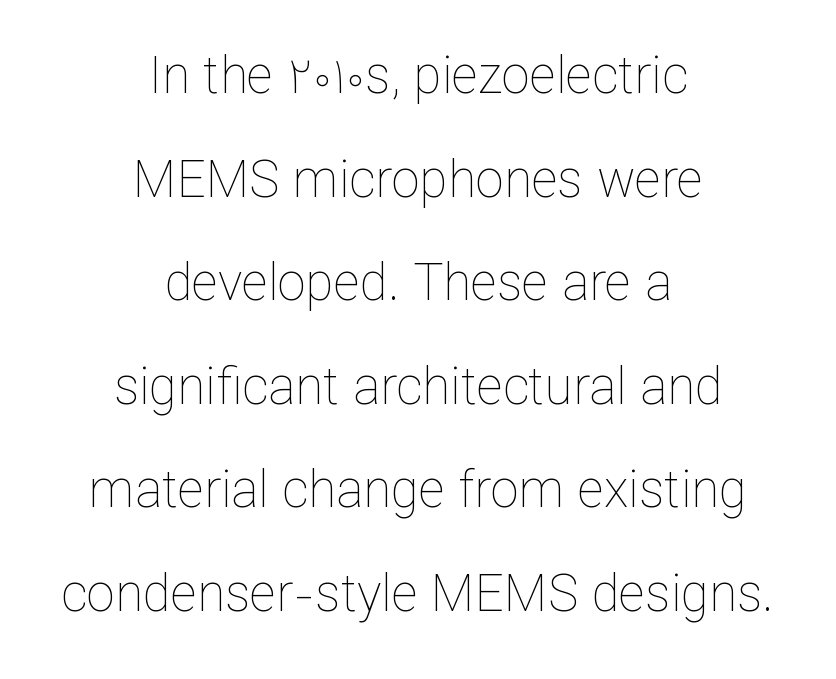
The image shows 51 px thin type, upright; set centered, loose line spacing (2.03x), normal letter spacing, not underlined; low stroke contrast and a medium x-height.
